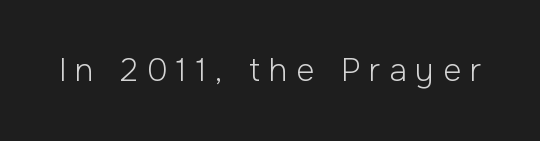
Q: Is the text bold? A: No.
Q: Is the text italic (slanted)? A: No, it is upright.
Q: Is the typeface a serif or a sans-serif typeface? A: Sans-serif.
Q: Is the text underlined? A: No.
Q: Is the spacing between letters normal or unusually wide? A: Unusually wide.
Q: Width (condensed, normal, or wide)? A: Normal.
Q: Stroke contrast? A: Low.
Q: x-height? A: Medium.
Q: Monospaced? A: No.
